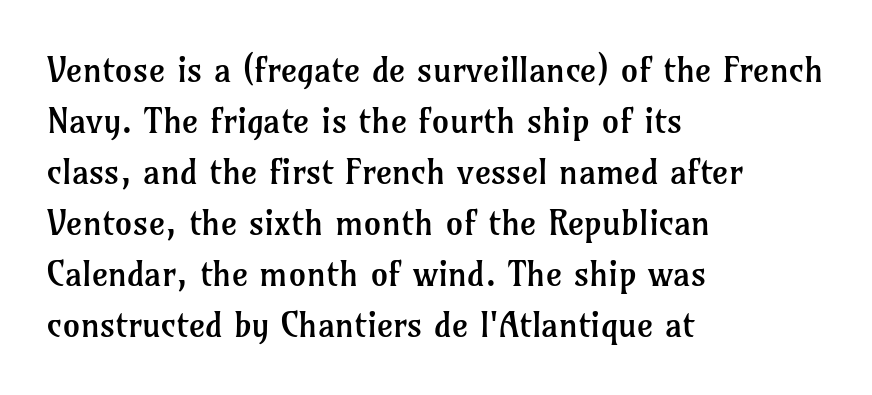
Nobody touched the tracking dial on this one. The lines sit at an ordinary, default distance from one another. Font category for this specimen: serif. Is there any slant? The stems are plumb. Beneath every word, the page is bare.
